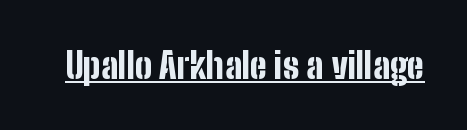
{"serif": "no", "italic": "no", "bold": "yes", "weight": "bold", "width": "condensed", "stroke_contrast": "low", "x_height": "medium", "monospaced": "no", "underline": "yes", "letter_spacing": "normal", "letter_spacing_em": 0.0, "glyph_px": 36}
